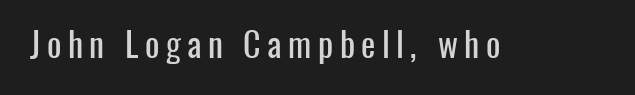
{"serif": "no", "italic": "no", "width": "condensed", "stroke_contrast": "low", "x_height": "medium", "monospaced": "no", "underline": "no", "glyph_px": 34}
